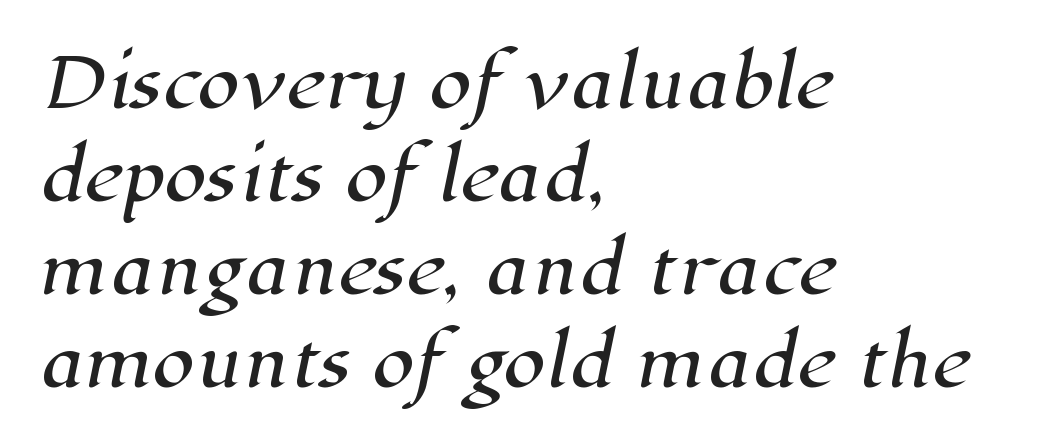
The image shows 68 px serif type; set left-aligned, normal line spacing (1.37x), normal letter spacing, not underlined; high stroke contrast and a medium x-height.
